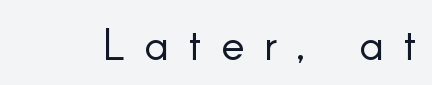
{"serif": "no", "italic": "no", "bold": "no", "weight": "light", "width": "normal", "stroke_contrast": "low", "x_height": "small", "monospaced": "no", "underline": "no", "letter_spacing": "wide", "letter_spacing_em": 0.45, "glyph_px": 44}
